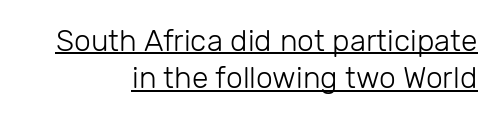
Q: Is the text bold? A: No.
Q: Is the text italic (slanted)? A: No, it is upright.
Q: Is the typeface a serif or a sans-serif typeface? A: Sans-serif.
Q: Is the text underlined? A: Yes.
Q: How is the paragraph aligned? A: Right-aligned.
Q: Is the spacing between letters normal or unusually wide? A: Normal.
Q: Is the spacing between lines tight, normal or loose? A: Normal.
Q: Width (condensed, normal, or wide)? A: Normal.
Q: Stroke contrast? A: Low.
Q: x-height? A: Medium.
Q: Monospaced? A: No.
